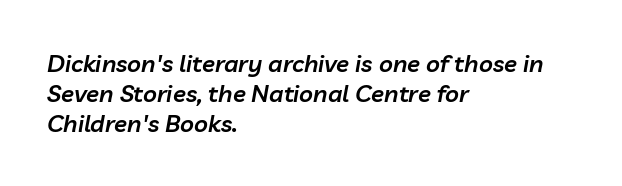
The image shows 24 px text type, italic (leaning right); set left-aligned, normal line spacing (1.26x), normal letter spacing, not underlined.
